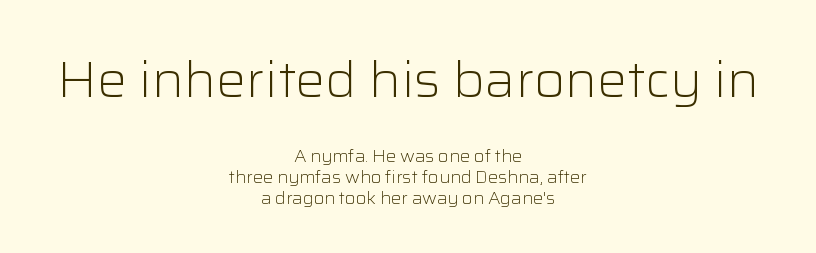
Q: Is the text bold? A: No.
Q: Is the text italic (slanted)? A: No, it is upright.
Q: Is the typeface a serif or a sans-serif typeface? A: Sans-serif.
Q: Is the text underlined? A: No.
Q: How is the paragraph aligned? A: Centered.
Q: Is the spacing between letters normal or unusually wide? A: Normal.
Q: Which block of text is set in a larger size, the first (top) or the second (bottom)? A: The first (top) one.
Q: Width (condensed, normal, or wide)? A: Normal.
Q: Stroke contrast? A: Low.
Q: x-height? A: Medium.
Q: Monospaced? A: No.
